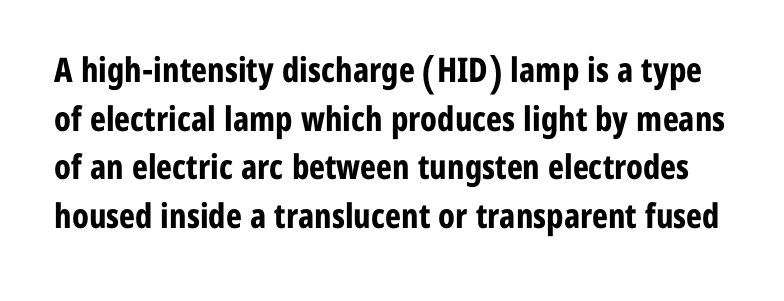
{"serif": "no", "italic": "no", "bold": "yes", "weight": "bold", "width": "condensed", "stroke_contrast": "low", "x_height": "medium", "monospaced": "no", "underline": "no", "line_spacing": "normal", "line_spacing_ratio": 1.43, "letter_spacing": "normal", "letter_spacing_em": 0.0, "glyph_px": 34}
